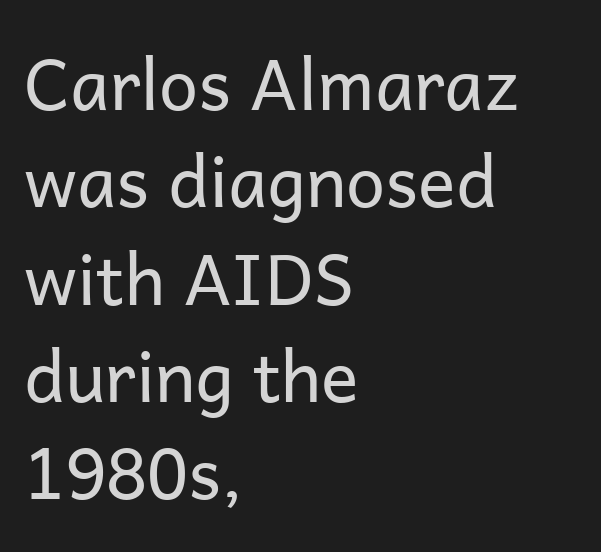
{"serif": "no", "italic": "no", "bold": "no", "weight": "regular", "width": "normal", "stroke_contrast": "low", "x_height": "medium", "monospaced": "no", "underline": "no", "align": "left", "line_spacing": "normal", "line_spacing_ratio": 1.39, "letter_spacing": "normal", "letter_spacing_em": 0.0, "glyph_px": 70}
